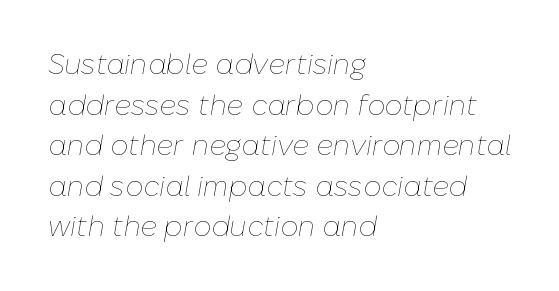
{"italic": "yes", "lean": "right", "slant_degrees": 10, "bold": "no", "weight": "thin", "width": "normal", "stroke_contrast": "low", "x_height": "medium", "monospaced": "no", "underline": "no", "align": "left", "line_spacing": "normal", "line_spacing_ratio": 1.45, "letter_spacing": "normal", "letter_spacing_em": 0.0, "glyph_px": 28}
